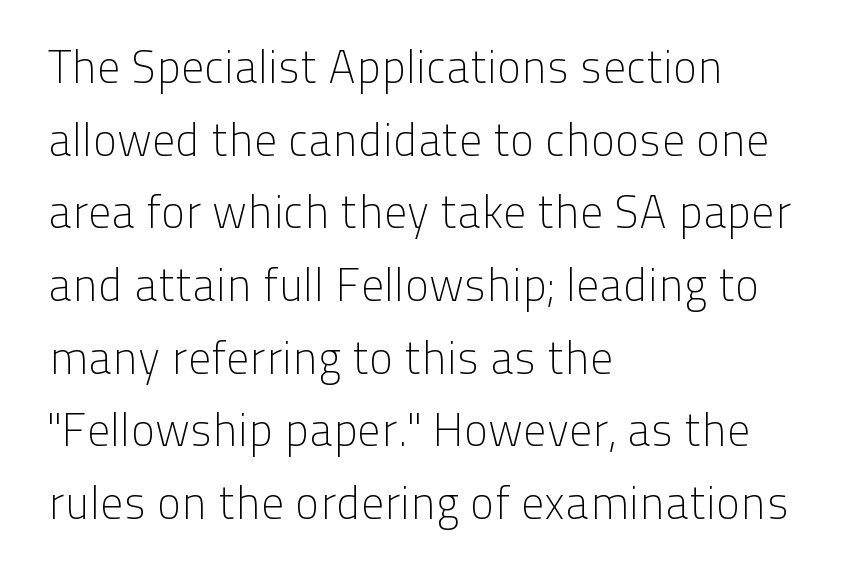
Regular leading. Left-aligned paragraph, ragged on the right. Between one letter and the next there's only the usual sliver of space. This is roman type, the default non-slanted kind.
